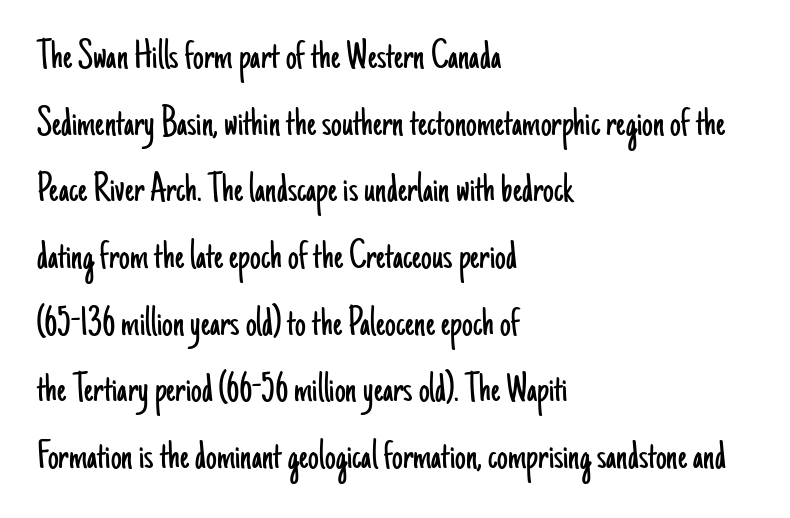
{"serif": "no", "italic": "no", "bold": "no", "weight": "light", "width": "condensed", "stroke_contrast": "low", "x_height": "small", "monospaced": "no", "underline": "no", "align": "left", "line_spacing": "normal", "line_spacing_ratio": 1.55, "letter_spacing": "normal", "letter_spacing_em": 0.0, "glyph_px": 43}
